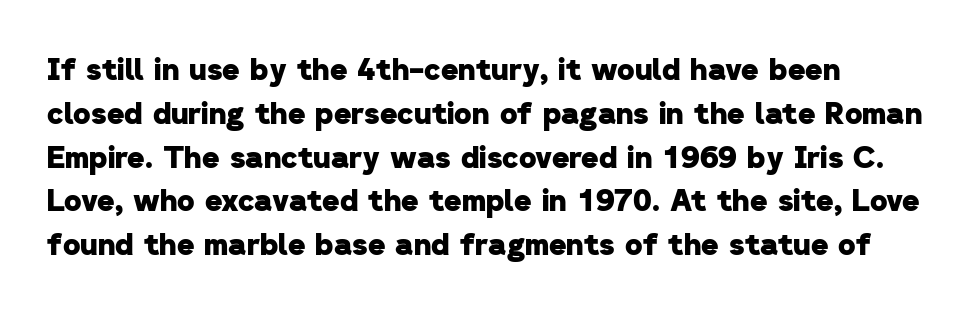
The gap between lines stays unmarked. Teacher's note: observe the even left margin — that is flush-left alignment. Each letter's strokes conclude bluntly, with no projecting serifs. Every letter is thick-stroked: bold, no question. Glyph-to-glyph distance matches everyday printed text.
